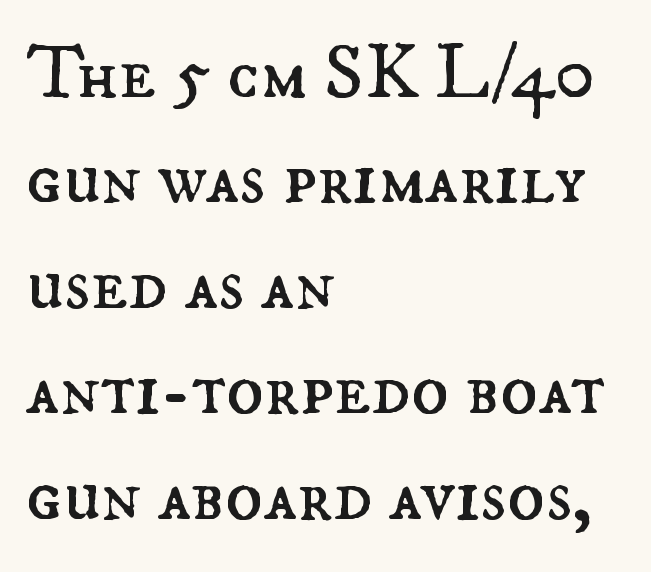
The image shows 77 px regular-weight type, upright; set left-aligned, normal line spacing (1.37x), normal letter spacing, not underlined; medium stroke contrast and a small x-height.
